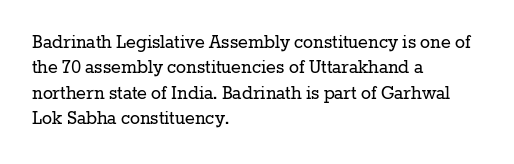
The image shows 21 px text type, upright; set left-aligned, line spacing 1.21x, normal letter spacing, not underlined.
